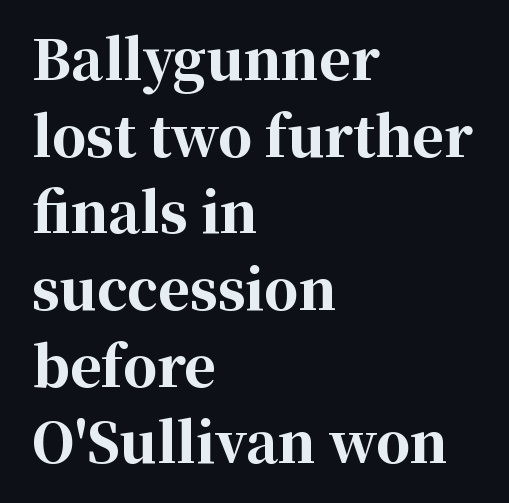
The letters stand straight up with perfectly vertical stems. Bare-footed words on every line. Is this a fixed-width face? No — the glyphs have proportional, varying widths. The rag falls on the right side of this text block.
